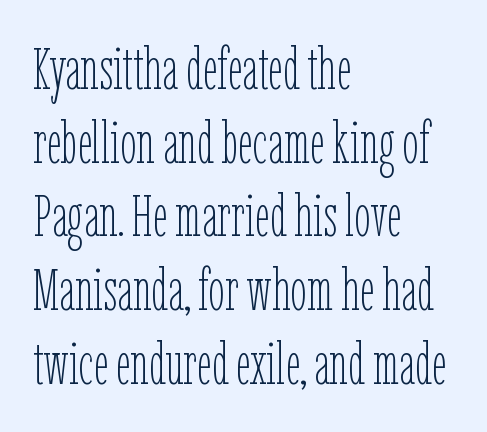
Q: Is the text bold? A: No.
Q: Is the text italic (slanted)? A: No, it is upright.
Q: Is the text underlined? A: No.
Q: How is the paragraph aligned? A: Left-aligned.
Q: Is the spacing between letters normal or unusually wide? A: Normal.
Q: Is the spacing between lines tight, normal or loose? A: Normal.
Q: Width (condensed, normal, or wide)? A: Condensed.
Q: Stroke contrast? A: Low.
Q: x-height? A: Medium.
Q: Monospaced? A: No.
